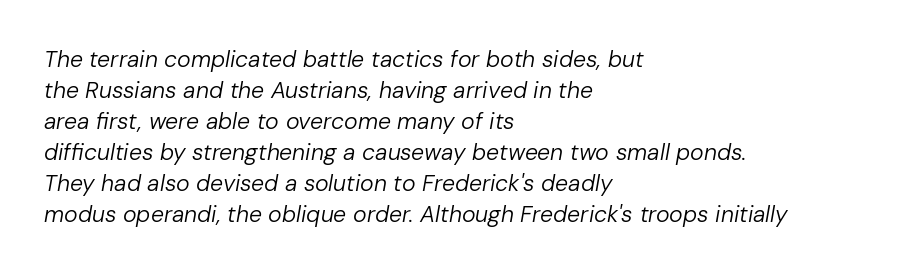
The image shows 23 px text type, italic (leaning right); set left-aligned, normal line spacing (1.35x), normal letter spacing, not underlined.
